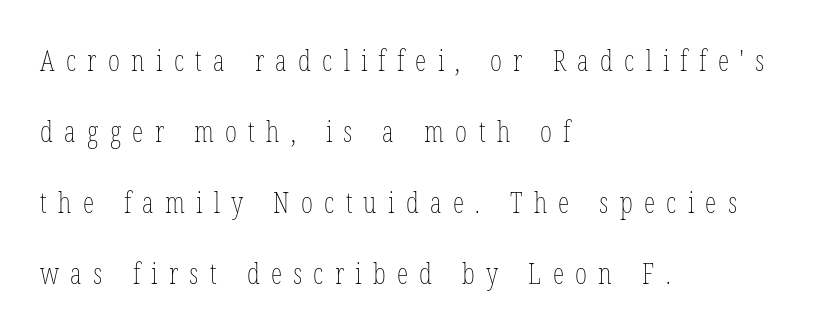
{"italic": "no", "bold": "no", "weight": "thin", "width": "condensed", "stroke_contrast": "low", "x_height": "medium", "monospaced": "no", "underline": "no", "align": "left", "line_spacing": "loose", "line_spacing_ratio": 2.45, "letter_spacing": "wide", "letter_spacing_em": 0.39, "glyph_px": 29}
